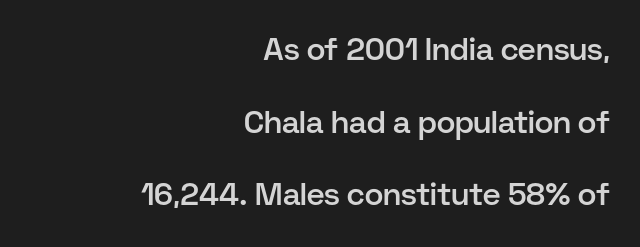
The compositor pushed each line to the right boundary. The font is running at a semibold setting, under full bold. Is the letter spacing exaggerated? No — it looks like the ordinary default. The text was rendered using a sans face with plain stroke endings.
